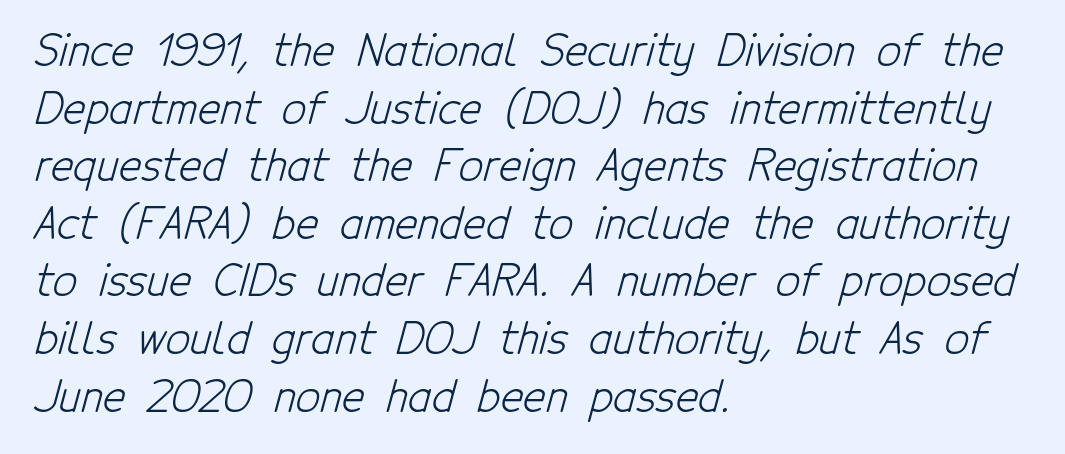
{"serif": "no", "bold": "no", "weight": "light", "width": "condensed", "stroke_contrast": "low", "x_height": "medium", "monospaced": "no", "underline": "no", "align": "left", "line_spacing": "normal", "line_spacing_ratio": 1.34, "letter_spacing": "normal", "letter_spacing_em": 0.0, "glyph_px": 43}
